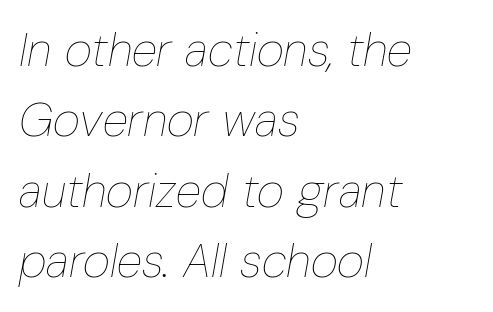
Q: Is the text bold? A: No.
Q: Is the text italic (slanted)? A: Yes, it leans right by about 10 degrees.
Q: Is the text underlined? A: No.
Q: How is the paragraph aligned? A: Left-aligned.
Q: Is the spacing between letters normal or unusually wide? A: Normal.
Q: Is the spacing between lines tight, normal or loose? A: Normal.
Q: Width (condensed, normal, or wide)? A: Condensed.
Q: Stroke contrast? A: Low.
Q: x-height? A: Medium.
Q: Monospaced? A: No.
